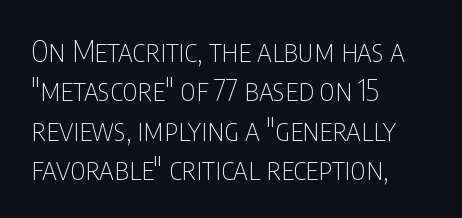
{"serif": "no", "italic": "no", "bold": "no", "weight": "thin", "width": "condensed", "stroke_contrast": "low", "x_height": "large", "monospaced": "no", "underline": "no", "align": "left", "line_spacing": "normal", "line_spacing_ratio": 1.31, "letter_spacing": "normal", "letter_spacing_em": 0.0, "glyph_px": 30}
